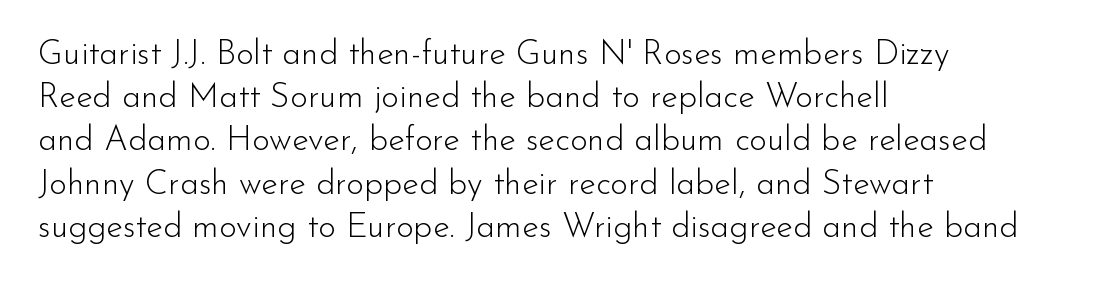
{"serif": "no", "italic": "no", "bold": "no", "weight": "light", "width": "normal", "stroke_contrast": "low", "x_height": "small", "monospaced": "no", "underline": "no", "align": "left", "line_spacing": "normal", "line_spacing_ratio": 1.27, "letter_spacing": "normal", "letter_spacing_em": 0.0, "glyph_px": 34}
